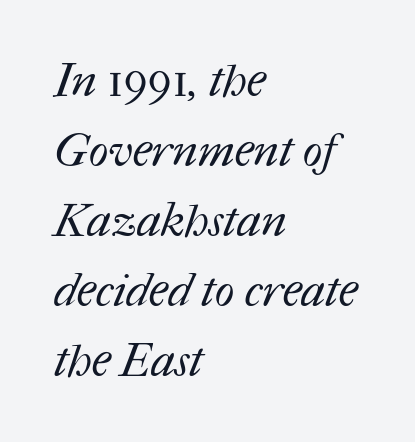
Q: Is the text bold? A: No.
Q: Is the text underlined? A: No.
Q: How is the paragraph aligned? A: Left-aligned.
Q: Is the spacing between letters normal or unusually wide? A: Normal.
Q: Is the spacing between lines tight, normal or loose? A: Normal.
Q: Width (condensed, normal, or wide)? A: Normal.
Q: Stroke contrast? A: Medium.
Q: x-height? A: Medium.
Q: Monospaced? A: No.
